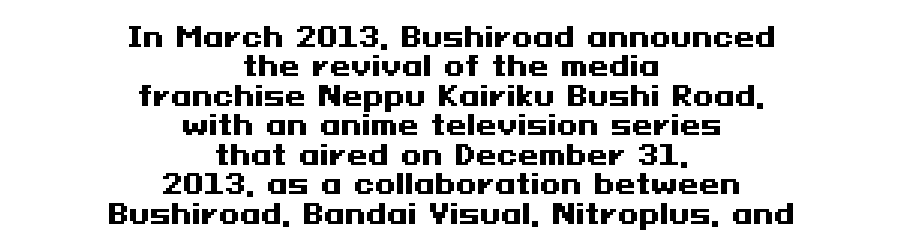
The image shows 27 px bold type, upright; set centered, tight line spacing (1.09x), normal letter spacing, not underlined.
